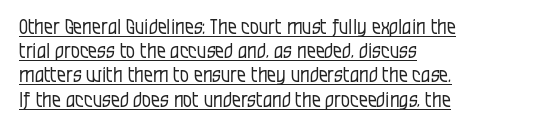
The image shows 20 px text type, upright; set left-aligned, line spacing 1.21x, normal letter spacing, underlined.
